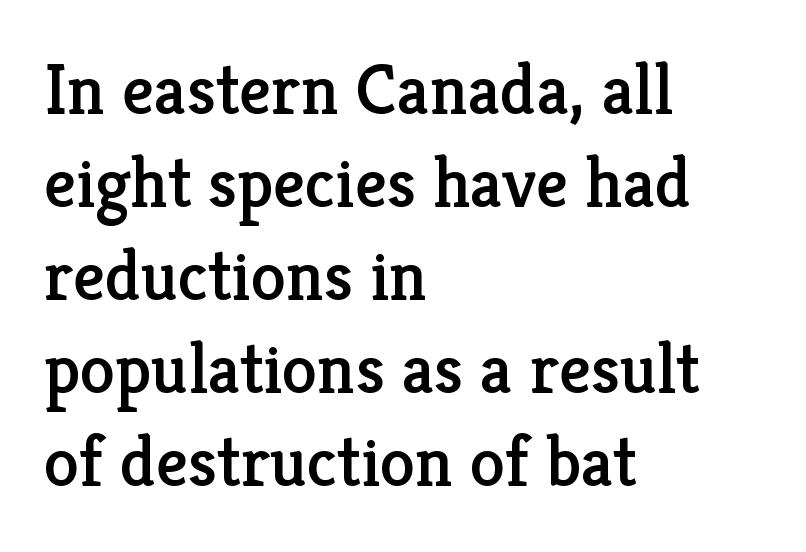
{"serif": "yes", "italic": "no", "width": "normal", "stroke_contrast": "low", "x_height": "medium", "monospaced": "no", "underline": "no", "align": "left", "line_spacing": "normal", "line_spacing_ratio": 1.31, "letter_spacing": "normal", "letter_spacing_em": 0.0, "glyph_px": 71}
